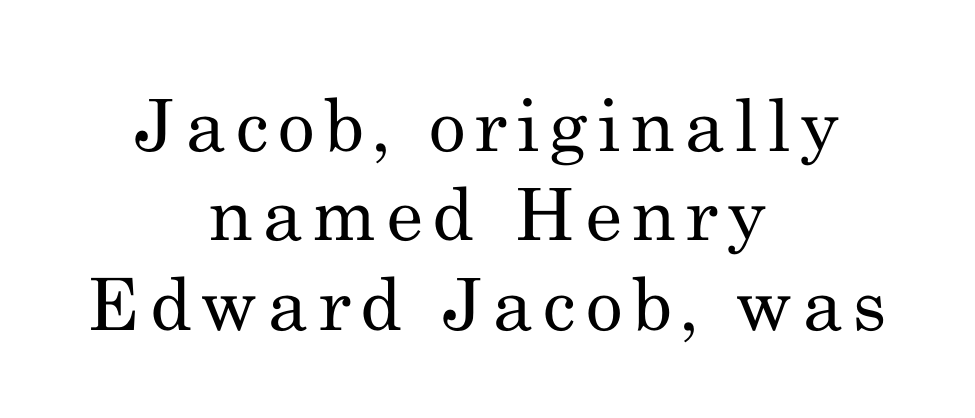
Old-style or modern, the face here clearly has serifs. Think of a printed novel: that variable character pitch is what you see here. A student would call this center alignment; a typographer would say set centered. The space beneath each line is pristine and unruled. Stem width sits at or under what a default text font uses. Ordinary non-slanted type is in use.
